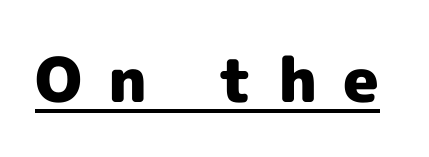
Q: Is the text bold? A: Yes.
Q: Is the text italic (slanted)? A: No, it is upright.
Q: Is the typeface a serif or a sans-serif typeface? A: Sans-serif.
Q: Is the text underlined? A: Yes.
Q: Is the spacing between letters normal or unusually wide? A: Unusually wide.
Q: Width (condensed, normal, or wide)? A: Normal.
Q: x-height? A: Medium.
Q: Monospaced? A: No.
